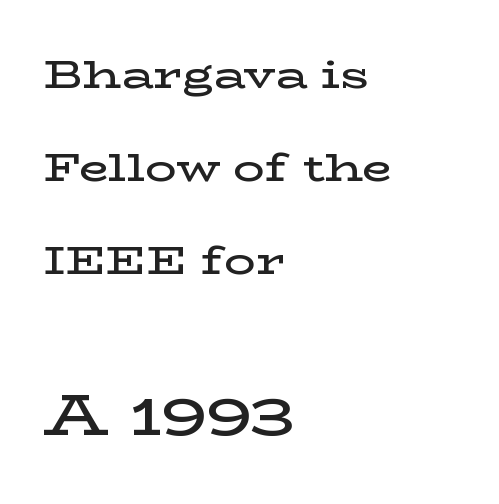
Q: Is the text bold? A: Semi-bold.
Q: Is the text italic (slanted)? A: No, it is upright.
Q: Is the typeface a serif or a sans-serif typeface? A: Serif.
Q: Is the text underlined? A: No.
Q: How is the paragraph aligned? A: Left-aligned.
Q: Is the spacing between letters normal or unusually wide? A: Normal.
Q: Is the spacing between lines tight, normal or loose? A: Loose.
Q: Which block of text is set in a larger size, the first (top) or the second (bottom)? A: The second (bottom) one.
Q: Width (condensed, normal, or wide)? A: Wide.
Q: Stroke contrast? A: Low.
Q: x-height? A: Medium.
Q: Monospaced? A: No.
